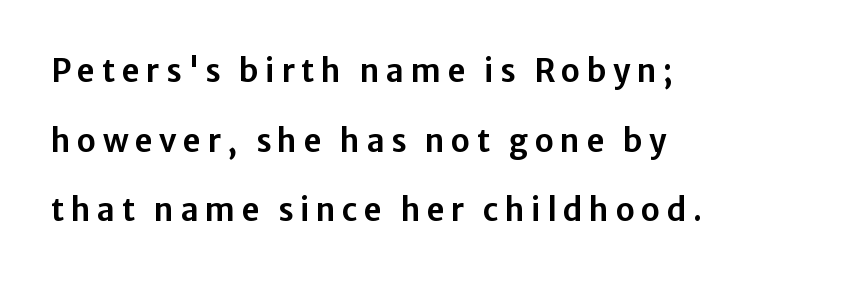
Q: Is the text italic (slanted)? A: No, it is upright.
Q: Is the typeface a serif or a sans-serif typeface? A: Sans-serif.
Q: Is the text underlined? A: No.
Q: How is the paragraph aligned? A: Left-aligned.
Q: Is the spacing between letters normal or unusually wide? A: Unusually wide.
Q: Is the spacing between lines tight, normal or loose? A: Loose.
Q: Width (condensed, normal, or wide)? A: Normal.
Q: Stroke contrast? A: Low.
Q: x-height? A: Medium.
Q: Monospaced? A: No.
